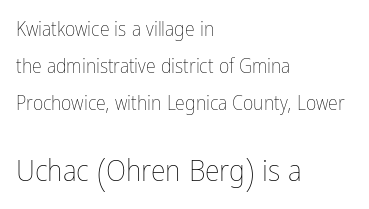
{"italic": "no", "bold": "no", "weight": "thin", "width": "condensed", "stroke_contrast": "low", "x_height": "medium", "monospaced": "no", "underline": "no", "align": "left", "line_spacing_ratio": 1.85, "letter_spacing": "normal", "letter_spacing_em": 0.0, "larger_block": "second", "size_ratio": 1.5, "glyph_px": 30}
